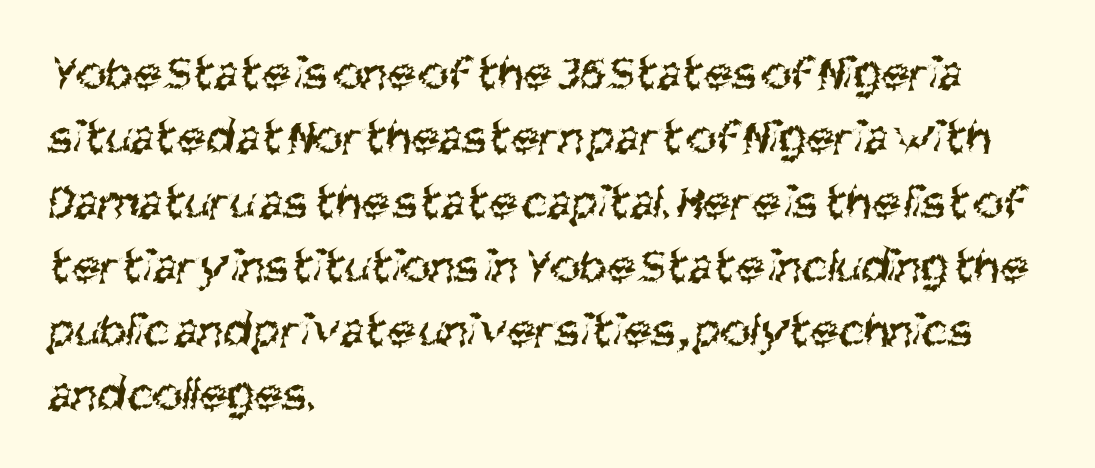
{"serif": "no", "bold": "no", "weight": "regular", "width": "condensed", "stroke_contrast": "medium", "x_height": "large", "monospaced": "no", "underline": "no", "align": "left", "line_spacing": "normal", "line_spacing_ratio": 1.26, "letter_spacing": "normal", "letter_spacing_em": 0.0, "glyph_px": 51}
